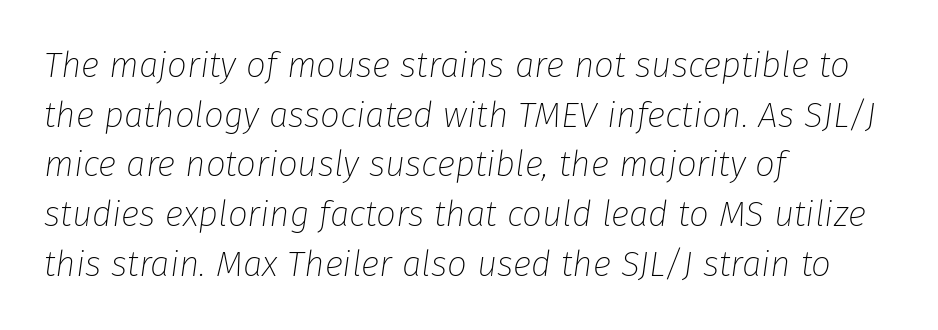
The glyphs are unaccompanied by any horizontal stroke below them. Nothing heavy about these letters — not bold at all. When letters slant like this, we call the style italic. Alignment: flush left. These lines sit exactly where default settings would place them.
